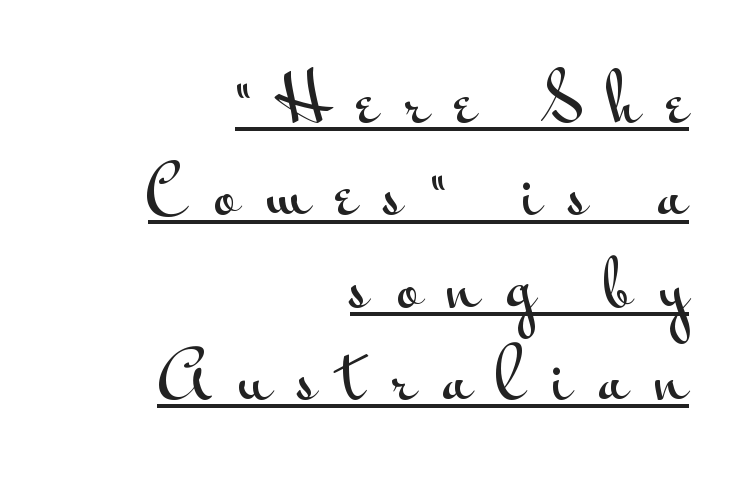
{"serif": "no", "width": "wide", "stroke_contrast": "medium", "x_height": "small", "monospaced": "no", "underline": "yes", "align": "right", "line_spacing": "normal", "line_spacing_ratio": 1.42, "letter_spacing": "wide", "letter_spacing_em": 0.41, "glyph_px": 65}
